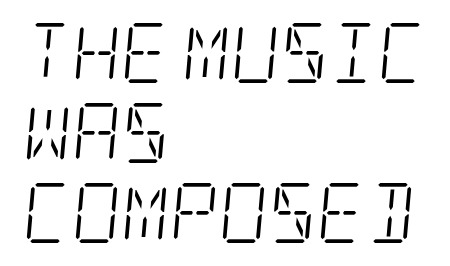
Q: Is the text bold? A: No.
Q: Is the text italic (slanted)? A: Yes, it leans right by about 5 degrees.
Q: Is the typeface a serif or a sans-serif typeface? A: Serif.
Q: Is the text underlined? A: No.
Q: How is the paragraph aligned? A: Left-aligned.
Q: Is the spacing between letters normal or unusually wide? A: Normal.
Q: Is the spacing between lines tight, normal or loose? A: Normal.
Q: Width (condensed, normal, or wide)? A: Condensed.
Q: Stroke contrast? A: Low.
Q: x-height? A: Large.
